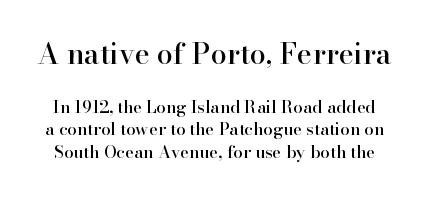
Q: Is the text italic (slanted)? A: No, it is upright.
Q: Is the typeface a serif or a sans-serif typeface? A: Serif.
Q: Is the text underlined? A: No.
Q: Is the spacing between letters normal or unusually wide? A: Normal.
Q: Is the spacing between lines tight, normal or loose? A: Normal.
Q: Which block of text is set in a larger size, the first (top) or the second (bottom)? A: The first (top) one.
Q: Width (condensed, normal, or wide)? A: Normal.
Q: Stroke contrast? A: High.
Q: x-height? A: Small.
Q: Monospaced? A: No.
